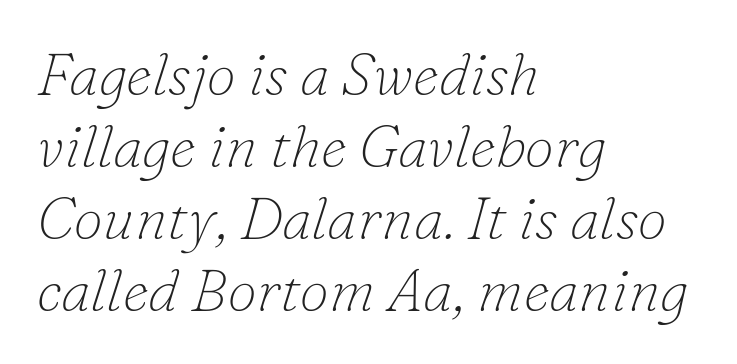
Character widths vary here, with narrow letters taking less room than wide ones. Leftover space on each line is placed entirely after the last word. Stem width sits at or under what a default text font uses. Letter spacing: default.
